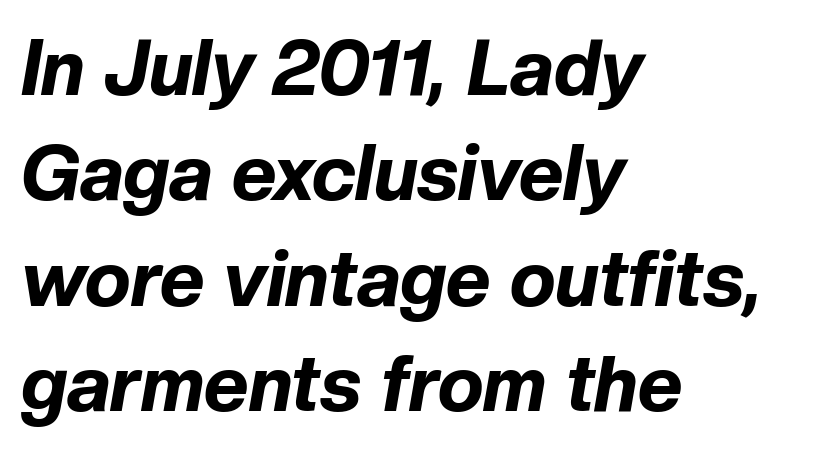
What's the leading like? Ordinary, nothing unusual. Italic? Definitely — the glyphs are oblique. How are the letters spaced? Ordinarily, with no added tracking. Students, this is bold: see how much ink each stroke carries. Do the characters align in a grid? No, the font is proportional.
